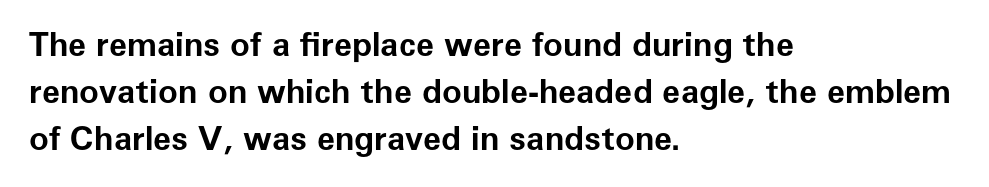
The ragged edge is on the right, which tells us the setting is flush left. Check under the words: just untouched page. Typesetter's note: full bold, strokes at maximum text heaviness. The tracking reads as untouched default to a designer's eye. Rows of type keep a routine distance in the vertical direction. Serifs: no, the terminals of the letterforms are clean.
